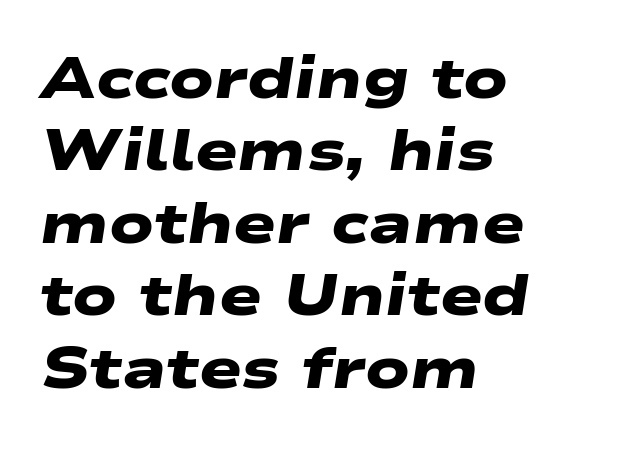
The image shows 57 px heavy, wide sans-serif type; set left-aligned, normal line spacing (1.27x), normal letter spacing, not underlined; low stroke contrast and a medium x-height.
